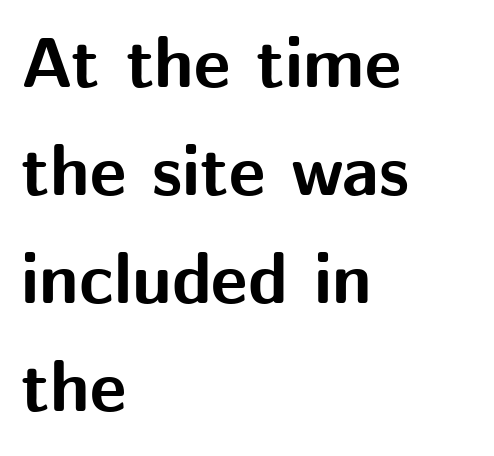
{"serif": "no", "italic": "no", "bold": "yes", "weight": "bold", "width": "normal", "stroke_contrast": "medium", "x_height": "medium", "monospaced": "no", "underline": "no", "align": "left", "line_spacing": "normal", "line_spacing_ratio": 1.52, "letter_spacing": "normal", "letter_spacing_em": 0.0, "glyph_px": 71}
